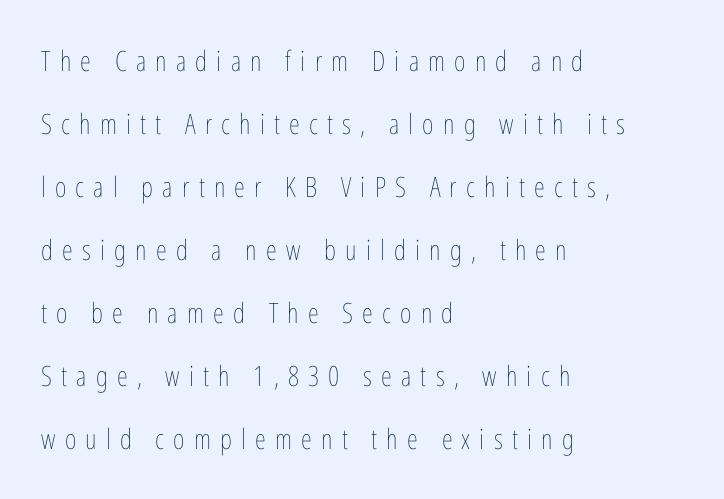
Only glyphs here, with clear space below each row. You can tell it's not italic because the verticals are truly vertical. Rows of type keep a wide berth in the vertical direction. Letters have the restrained weight of plain body copy at most. The rag falls on the right side of this text block.
